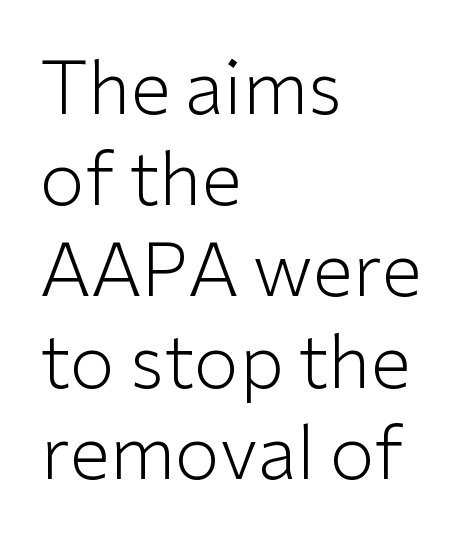
The image shows 73 px light sans-serif type, upright; set left-aligned, normal line spacing (1.25x), normal letter spacing, not underlined; low stroke contrast and a medium x-height.
